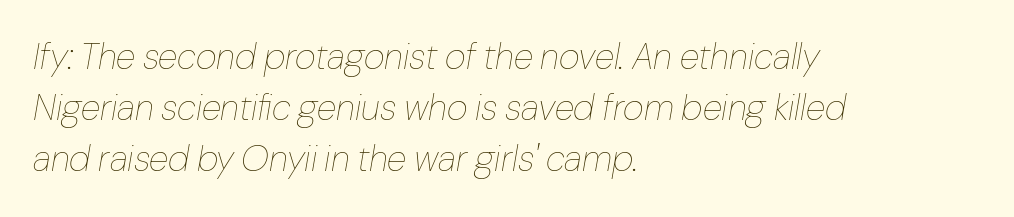
Q: Is the text bold? A: No.
Q: Is the text italic (slanted)? A: Yes, it leans right by about 10 degrees.
Q: Is the text underlined? A: No.
Q: How is the paragraph aligned? A: Left-aligned.
Q: Is the spacing between letters normal or unusually wide? A: Normal.
Q: Is the spacing between lines tight, normal or loose? A: Normal.
Q: Width (condensed, normal, or wide)? A: Normal.
Q: Stroke contrast? A: Low.
Q: x-height? A: Medium.
Q: Monospaced? A: No.
